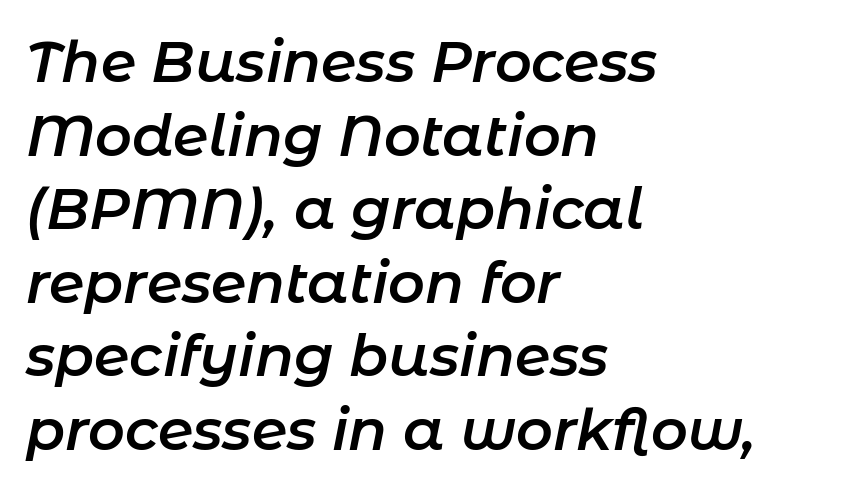
Q: Is the text bold? A: Semi-bold.
Q: Is the text italic (slanted)? A: Yes, it leans right by about 11 degrees.
Q: Is the text underlined? A: No.
Q: How is the paragraph aligned? A: Left-aligned.
Q: Is the spacing between letters normal or unusually wide? A: Normal.
Q: Is the spacing between lines tight, normal or loose? A: Normal.
Q: Width (condensed, normal, or wide)? A: Normal.
Q: Stroke contrast? A: Low.
Q: x-height? A: Medium.
Q: Monospaced? A: No.
